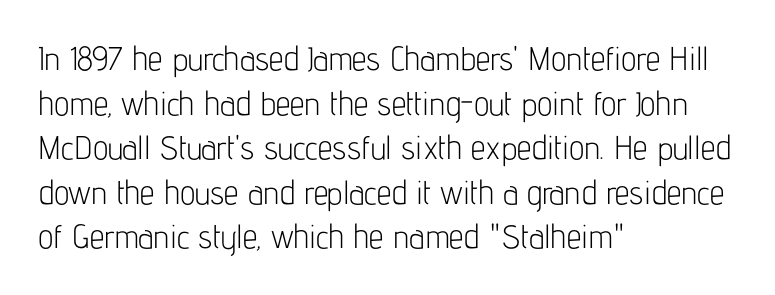
The image shows 33 px light, condensed sans-serif type, upright; set left-aligned, normal line spacing (1.35x), normal letter spacing, not underlined; low stroke contrast and a medium x-height.
